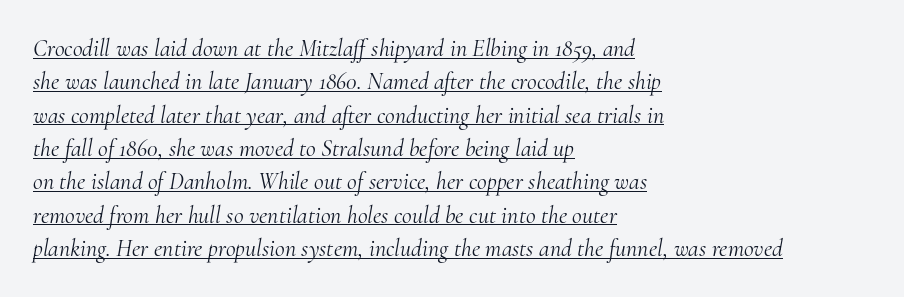
{"italic": "yes", "lean": "right", "slant_degrees": 10, "bold": "no", "underline": "yes", "align": "left", "line_spacing": "normal", "line_spacing_ratio": 1.39, "letter_spacing": "normal", "letter_spacing_em": 0.0, "glyph_px": 24}
